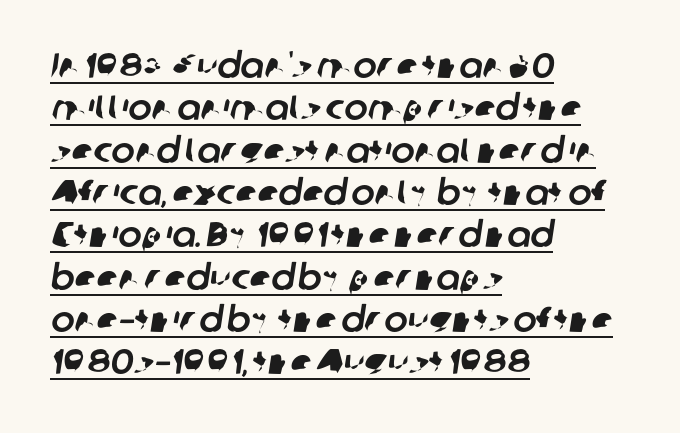
Q: Is the typeface a serif or a sans-serif typeface? A: Sans-serif.
Q: Is the text underlined? A: Yes.
Q: How is the paragraph aligned? A: Left-aligned.
Q: Is the spacing between letters normal or unusually wide? A: Normal.
Q: Width (condensed, normal, or wide)? A: Normal.
Q: Stroke contrast? A: Low.
Q: x-height? A: Medium.
Q: Monospaced? A: No.
